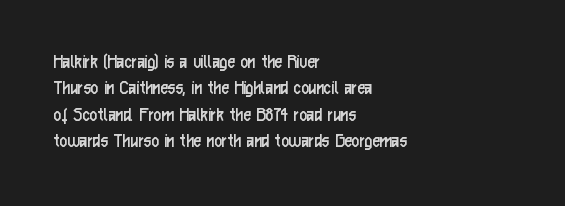
{"italic": "no", "bold": "no", "underline": "no", "align": "left", "line_spacing": "normal", "line_spacing_ratio": 1.26, "letter_spacing": "normal", "letter_spacing_em": 0.0, "glyph_px": 21}
